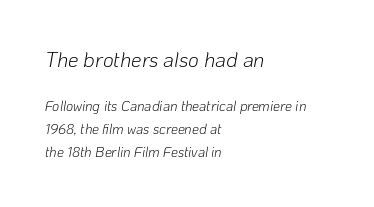
Just letters on the line, the space beneath them empty. The designer left line spacing at the default. Stroke thickness stays within the range of a standard reading face or lighter. The horizontal fit of the characters is conventional and even. The emphasis by scale lands on block number one, above.
